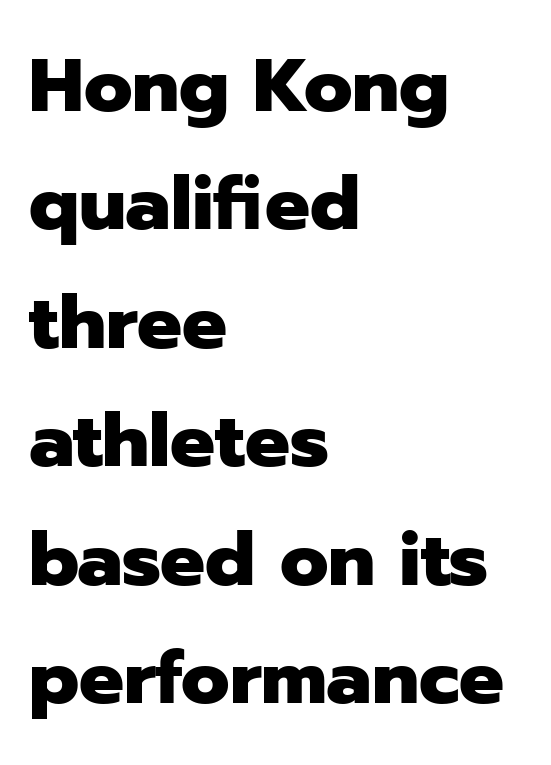
Q: Is the text bold? A: Yes.
Q: Is the text italic (slanted)? A: No, it is upright.
Q: Is the typeface a serif or a sans-serif typeface? A: Sans-serif.
Q: Is the text underlined? A: No.
Q: How is the paragraph aligned? A: Left-aligned.
Q: Is the spacing between letters normal or unusually wide? A: Normal.
Q: Is the spacing between lines tight, normal or loose? A: Normal.
Q: Width (condensed, normal, or wide)? A: Normal.
Q: Stroke contrast? A: Low.
Q: x-height? A: Medium.
Q: Monospaced? A: No.
